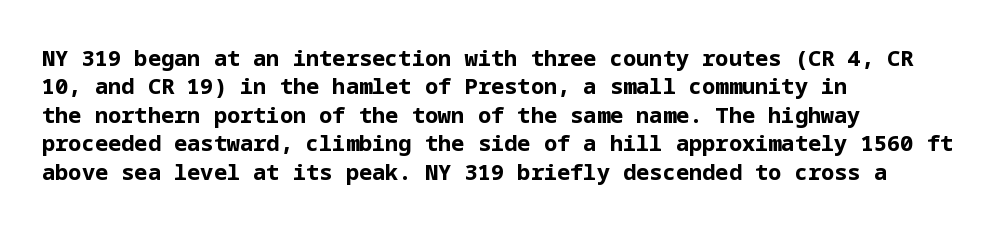
This is the regular roman posture of the typeface. The lines in this sample share a left origin and differ only in where they stop. Standard letterfit; no display-style spreading of the glyphs. Heavy-handed strokes throughout: this text is bold. The space directly below the letters is spotless.
